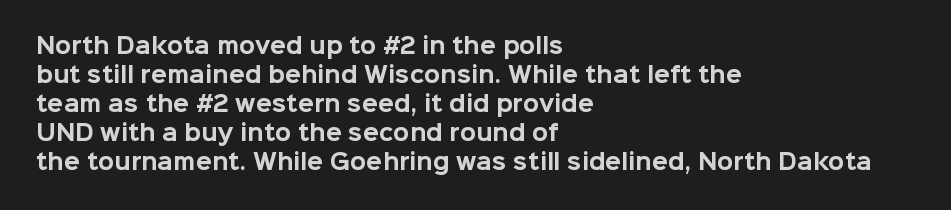
The lines are quadded left. These lines keep a tight, regular rhythm from letter to letter. The gap between lines stays unmarked. It's the straight-up-and-down kind of type. The rendering uses a moderate line-height, typical for paragraphs. Pretty heavy lettering here — definitely bold.
